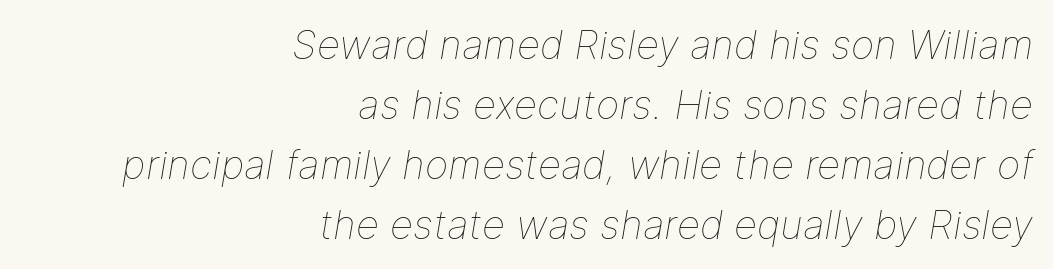
{"italic": "yes", "lean": "right", "slant_degrees": 9, "bold": "no", "weight": "thin", "width": "normal", "stroke_contrast": "low", "x_height": "medium", "monospaced": "no", "underline": "no", "align": "right", "line_spacing": "normal", "line_spacing_ratio": 1.5, "letter_spacing": "normal", "letter_spacing_em": 0.0, "glyph_px": 40}
